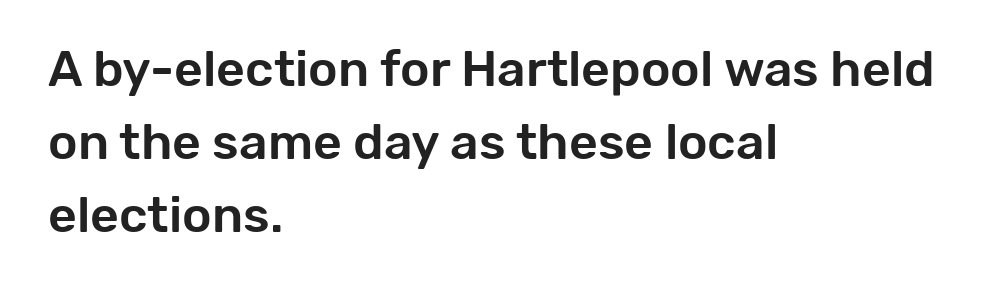
The designer went with a sans here, leaving each stem footless. Vertically, the passage feels balanced, rows spaced as you'd expect. Notice how the passage keeps a crisp vertical edge on the left only. Descenders hang freely into open space. Notice how the stems are strictly vertical — no italics here. Honestly, the letter spacing is just normal — you wouldn't notice it.
